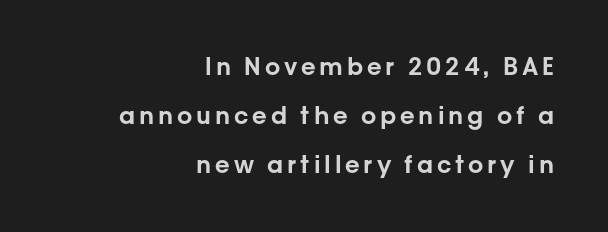
The strip under each line holds only bare page. How would I describe the line gaps? Wide and relaxed. A student would call this right alignment; a typographer would say flush right, rag left. Characters remain perfectly vertical along every line.
